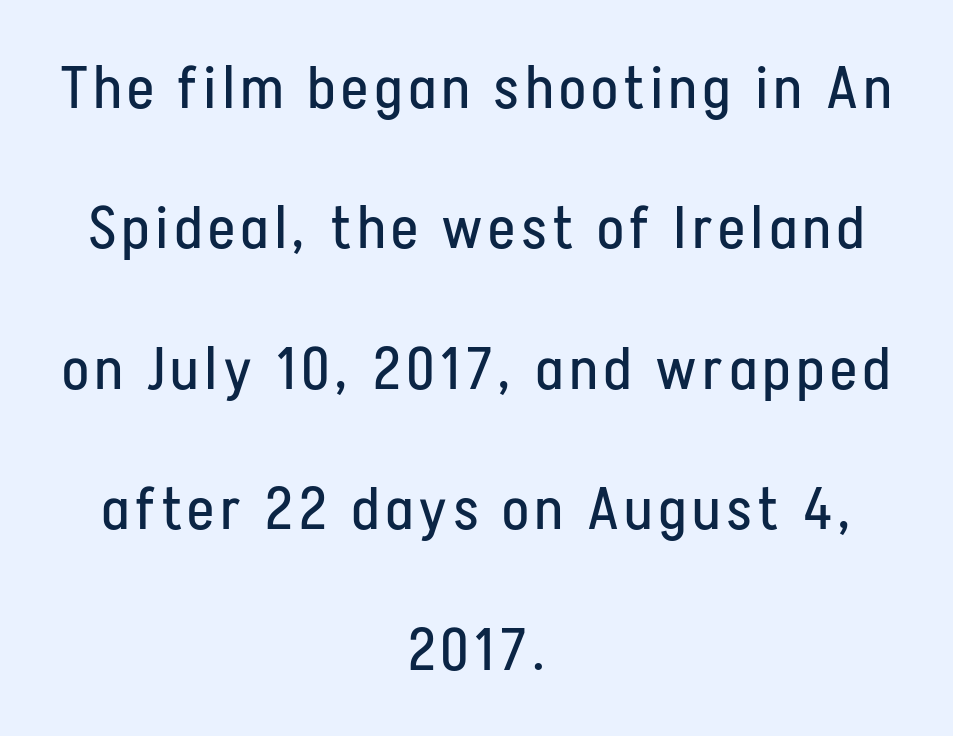
Q: Is the text bold? A: No.
Q: Is the text italic (slanted)? A: No, it is upright.
Q: Is the typeface a serif or a sans-serif typeface? A: Sans-serif.
Q: Is the text underlined? A: No.
Q: How is the paragraph aligned? A: Centered.
Q: Is the spacing between lines tight, normal or loose? A: Loose.
Q: Width (condensed, normal, or wide)? A: Condensed.
Q: Stroke contrast? A: Low.
Q: x-height? A: Medium.
Q: Monospaced? A: No.
